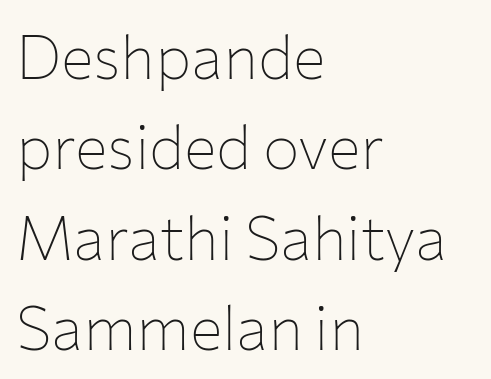
The image shows 61 px thin sans-serif type, upright; set left-aligned, normal line spacing (1.48x), normal letter spacing, not underlined; low stroke contrast and a medium x-height.
